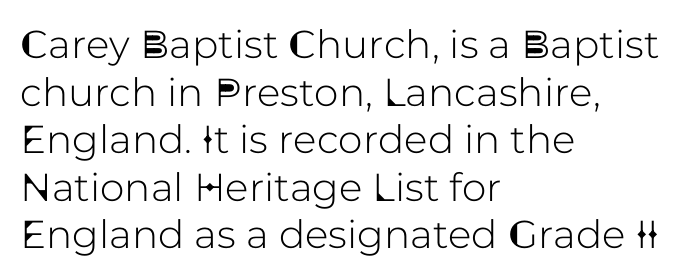
The image shows 39 px sans-serif type, upright; set left-aligned, line spacing 1.22x, normal letter spacing, not underlined; low stroke contrast and a medium x-height.
